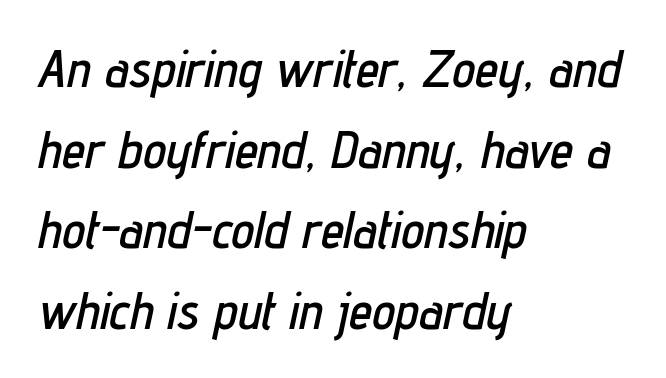
{"italic": "yes", "lean": "right", "slant_degrees": 12, "width": "condensed", "stroke_contrast": "low", "x_height": "medium", "monospaced": "no", "underline": "no", "align": "left", "line_spacing": "normal", "line_spacing_ratio": 1.55, "letter_spacing": "normal", "letter_spacing_em": 0.0, "glyph_px": 52}
